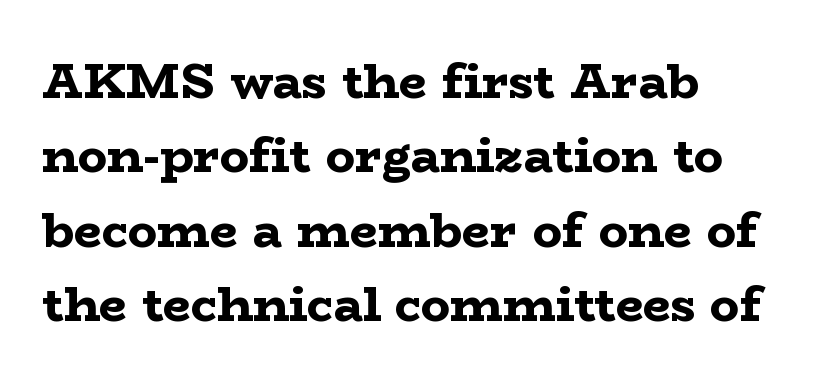
The image shows 49 px bold, wide serif type, upright; set left-aligned, normal line spacing (1.52x), normal letter spacing, not underlined; low stroke contrast and a medium x-height.
